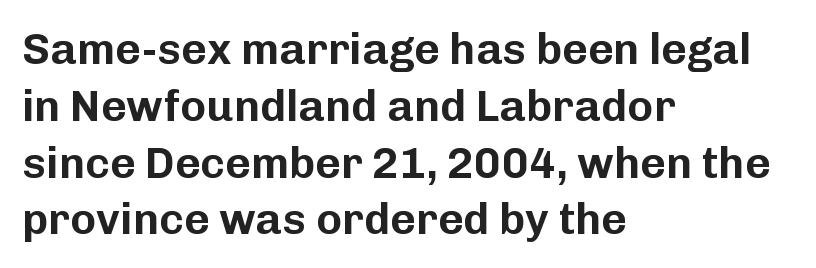
The image shows 44 px sans-serif type, upright; set left-aligned, normal line spacing (1.29x), normal letter spacing, not underlined; low stroke contrast and a medium x-height.
